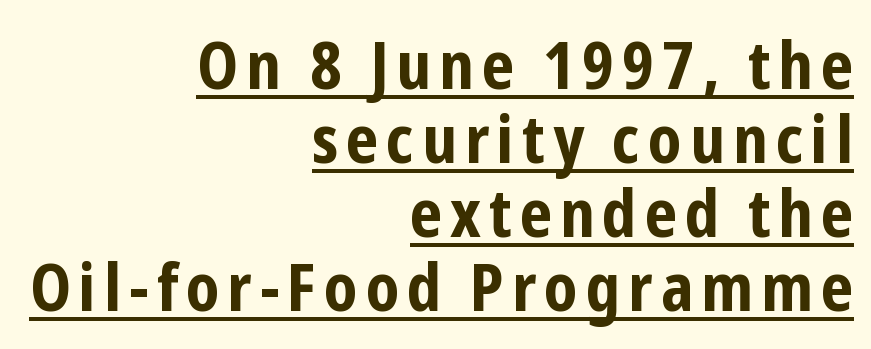
The image shows 66 px bold, condensed sans-serif type, upright; set right-aligned, tight line spacing (1.12x), underlined; low stroke contrast and a medium x-height.
